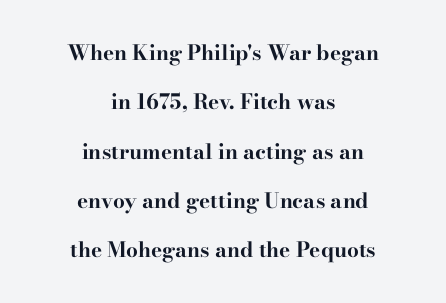
The image shows 21 px bold type, upright; set centered, loose line spacing (2.35x), normal letter spacing, not underlined.
